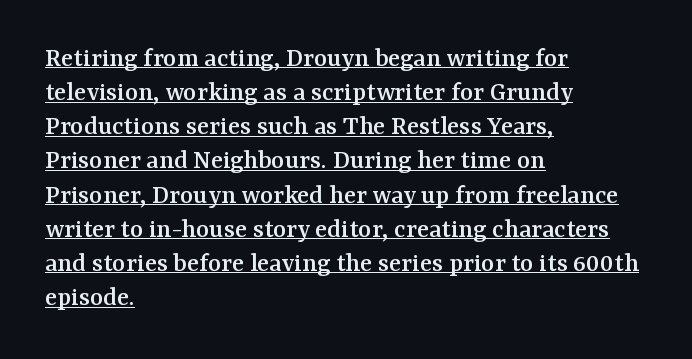
The image shows 28 px serif type, upright; set left-aligned, line spacing 1.22x, normal letter spacing, underlined; medium stroke contrast and a medium x-height.
